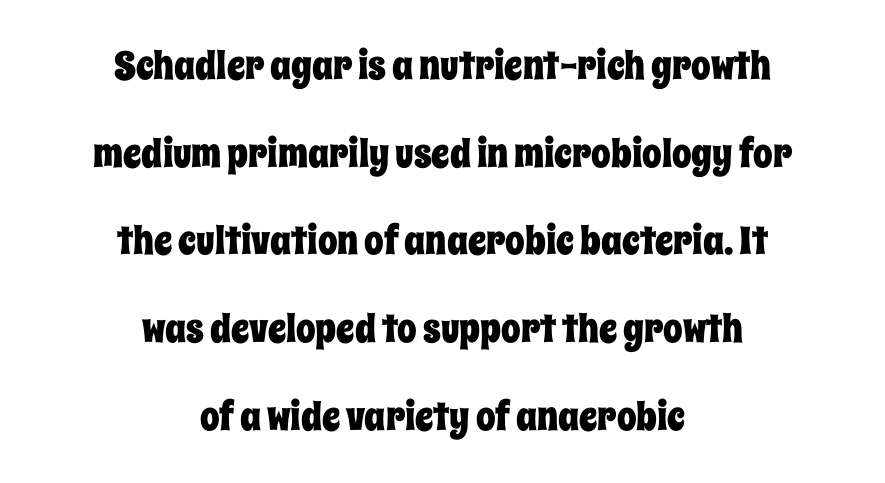
Q: Is the text italic (slanted)? A: No, it is upright.
Q: Is the text underlined? A: No.
Q: How is the paragraph aligned? A: Centered.
Q: Is the spacing between letters normal or unusually wide? A: Normal.
Q: Is the spacing between lines tight, normal or loose? A: Loose.
Q: Width (condensed, normal, or wide)? A: Condensed.
Q: Stroke contrast? A: Low.
Q: x-height? A: Large.
Q: Monospaced? A: No.
